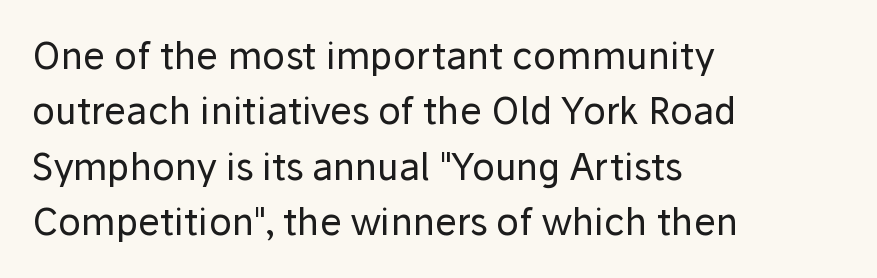
These lines are rendered in a variable-pitch font. The area under the type is left untouched. I'd call this a sans setting — the letters go barefoot. Nope, not italic — everything's standing straight. There is no visible air inserted between adjacent glyphs. Is the type heavy? It reads as light-to-regular instead.
